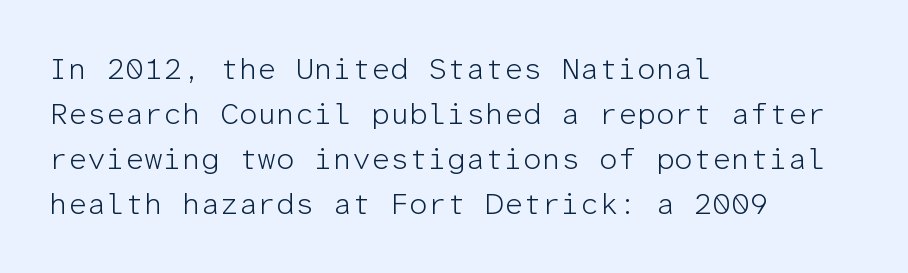
Typeset ragged right — the left edge is the straight one. Honestly, there is no underline to notice here at all. No feet cap the strokes, marking this as sans-serif type. In terms of leading, this rendering sits right in the middle. Stroke mass is kept to a normal reading level or below.
